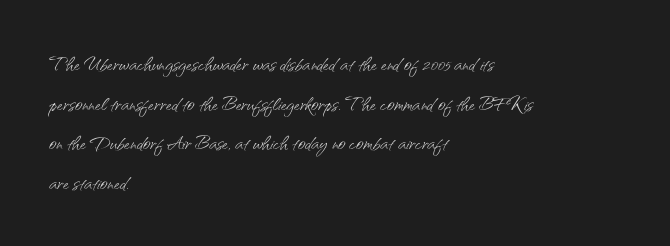
The image shows 26 px text type; set left-aligned, normal line spacing (1.52x), normal letter spacing, not underlined.
